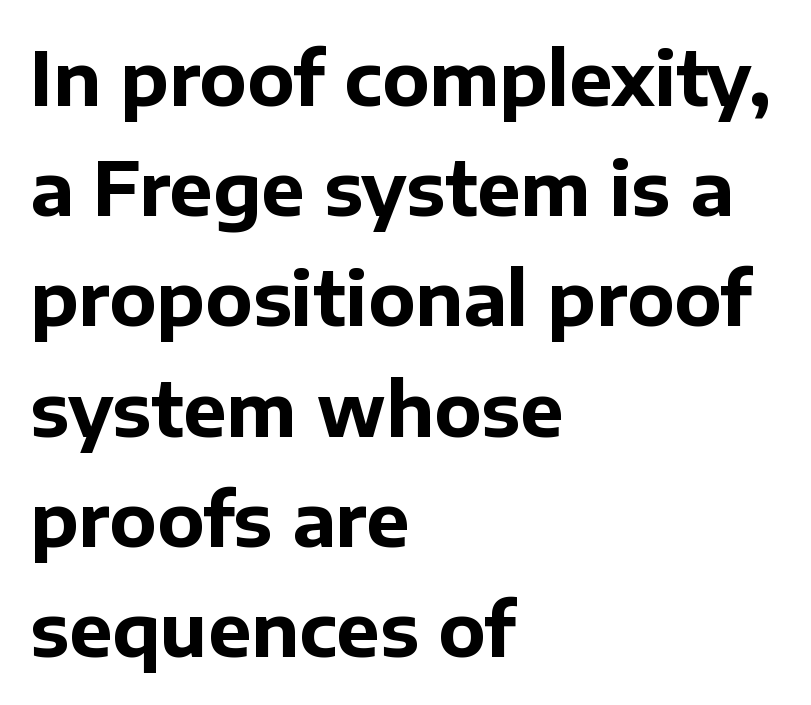
Q: Is the text bold? A: Yes.
Q: Is the text italic (slanted)? A: No, it is upright.
Q: Is the typeface a serif or a sans-serif typeface? A: Sans-serif.
Q: Is the text underlined? A: No.
Q: How is the paragraph aligned? A: Left-aligned.
Q: Is the spacing between letters normal or unusually wide? A: Normal.
Q: Is the spacing between lines tight, normal or loose? A: Normal.
Q: Width (condensed, normal, or wide)? A: Normal.
Q: Stroke contrast? A: Low.
Q: x-height? A: Medium.
Q: Monospaced? A: No.
